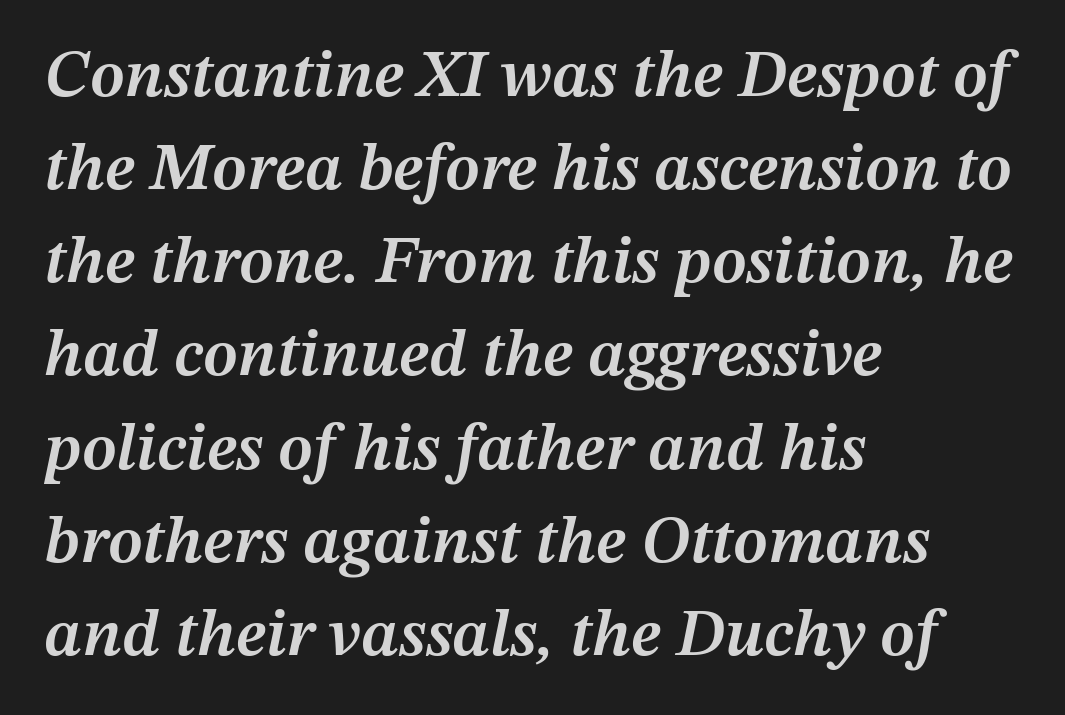
Q: Is the text bold? A: Semi-bold.
Q: Is the text italic (slanted)? A: Yes, it leans right by about 12 degrees.
Q: Is the text underlined? A: No.
Q: How is the paragraph aligned? A: Left-aligned.
Q: Is the spacing between letters normal or unusually wide? A: Normal.
Q: Is the spacing between lines tight, normal or loose? A: Normal.
Q: Width (condensed, normal, or wide)? A: Normal.
Q: Stroke contrast? A: Medium.
Q: x-height? A: Medium.
Q: Monospaced? A: No.
